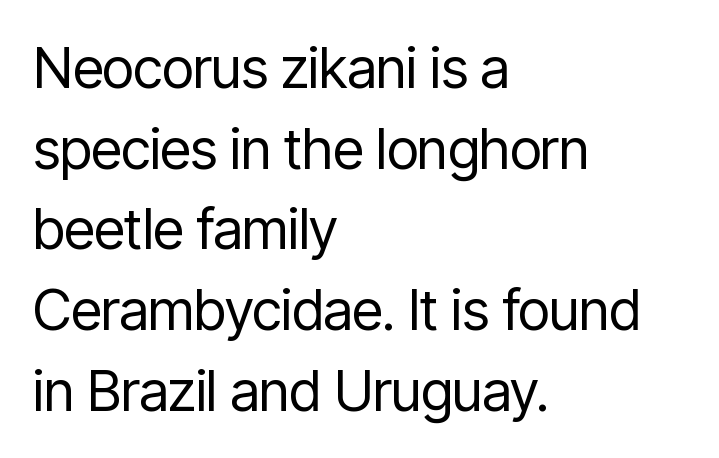
Q: Is the text bold? A: No.
Q: Is the text italic (slanted)? A: No, it is upright.
Q: Is the typeface a serif or a sans-serif typeface? A: Sans-serif.
Q: Is the text underlined? A: No.
Q: How is the paragraph aligned? A: Left-aligned.
Q: Is the spacing between letters normal or unusually wide? A: Normal.
Q: Is the spacing between lines tight, normal or loose? A: Normal.
Q: Width (condensed, normal, or wide)? A: Condensed.
Q: Stroke contrast? A: Low.
Q: x-height? A: Medium.
Q: Monospaced? A: No.
